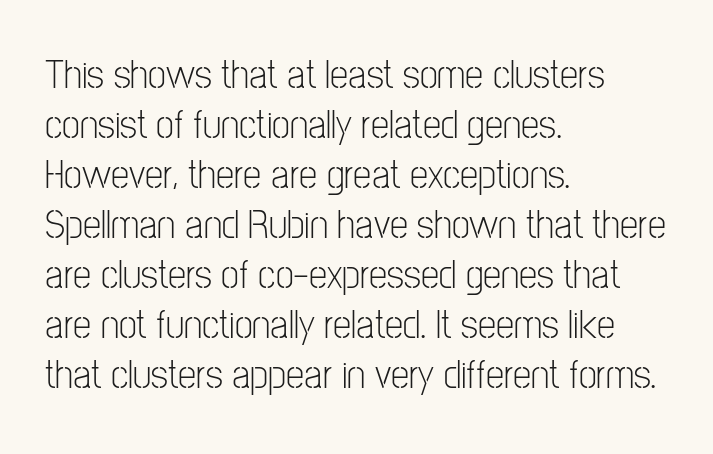
{"serif": "no", "italic": "no", "bold": "no", "weight": "light", "width": "condensed", "stroke_contrast": "low", "x_height": "medium", "monospaced": "no", "underline": "no", "align": "left", "line_spacing_ratio": 1.22, "letter_spacing": "normal", "letter_spacing_em": 0.0, "glyph_px": 41}
